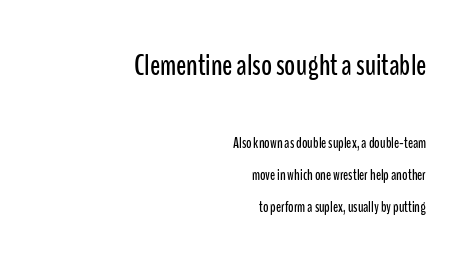
Is there much room between lines? Yes — plenty of vertical air separates them. The glyphs in this specimen are sans serif. The passage is arranged like a letterhead date or caption credit — flush right. Nobody touched the tracking dial on this one.
